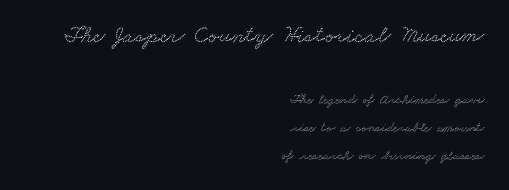
Q: Is the text underlined? A: No.
Q: How is the paragraph aligned? A: Right-aligned.
Q: Is the spacing between letters normal or unusually wide? A: Normal.
Q: Is the spacing between lines tight, normal or loose? A: Loose.
Q: Which block of text is set in a larger size, the first (top) or the second (bottom)? A: The first (top) one.
